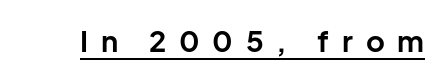
Q: Is the text bold? A: Yes.
Q: Is the text italic (slanted)? A: No, it is upright.
Q: Is the typeface a serif or a sans-serif typeface? A: Sans-serif.
Q: Is the text underlined? A: Yes.
Q: Is the spacing between letters normal or unusually wide? A: Unusually wide.
Q: Width (condensed, normal, or wide)? A: Normal.
Q: Stroke contrast? A: Low.
Q: x-height? A: Medium.
Q: Monospaced? A: No.
